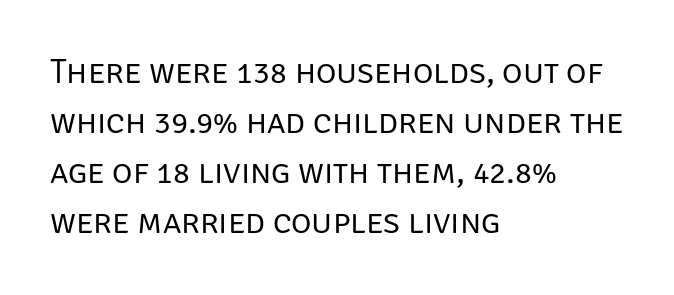
Q: Is the text bold? A: No.
Q: Is the text italic (slanted)? A: No, it is upright.
Q: Is the typeface a serif or a sans-serif typeface? A: Sans-serif.
Q: Is the text underlined? A: No.
Q: How is the paragraph aligned? A: Left-aligned.
Q: Is the spacing between letters normal or unusually wide? A: Normal.
Q: Is the spacing between lines tight, normal or loose? A: Normal.
Q: Width (condensed, normal, or wide)? A: Normal.
Q: Stroke contrast? A: Low.
Q: x-height? A: Large.
Q: Monospaced? A: No.
